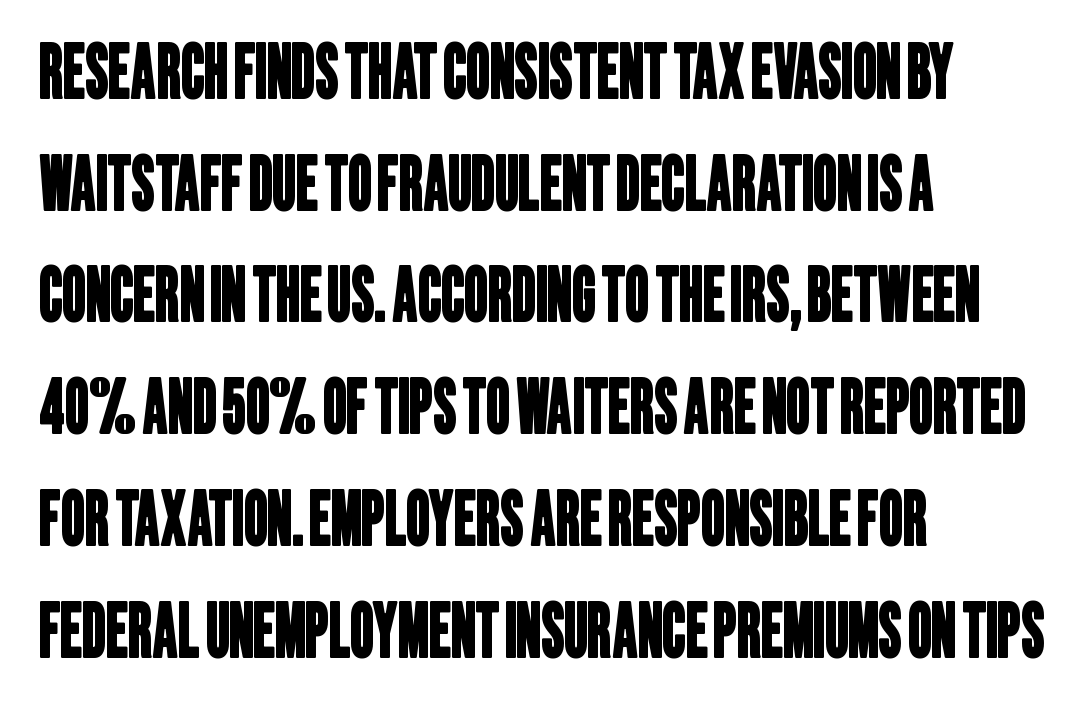
Q: Is the typeface a serif or a sans-serif typeface? A: Sans-serif.
Q: Is the text underlined? A: No.
Q: How is the paragraph aligned? A: Left-aligned.
Q: Is the spacing between letters normal or unusually wide? A: Normal.
Q: Is the spacing between lines tight, normal or loose? A: Normal.
Q: Width (condensed, normal, or wide)? A: Condensed.
Q: Stroke contrast? A: Low.
Q: x-height? A: Large.
Q: Monospaced? A: No.
